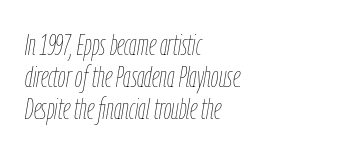
The image shows 30 px thin, condensed type, italic (leaning right); set left-aligned, tight line spacing (1.07x), normal letter spacing, not underlined; low stroke contrast and a medium x-height.
